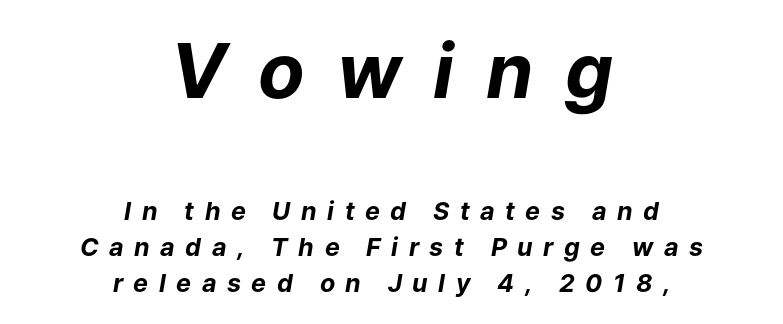
Q: Is the text bold? A: Yes.
Q: Is the text italic (slanted)? A: Yes, it leans right by about 9 degrees.
Q: Is the text underlined? A: No.
Q: How is the paragraph aligned? A: Centered.
Q: Is the spacing between letters normal or unusually wide? A: Unusually wide.
Q: Is the spacing between lines tight, normal or loose? A: Normal.
Q: Which block of text is set in a larger size, the first (top) or the second (bottom)? A: The first (top) one.
Q: Width (condensed, normal, or wide)? A: Normal.
Q: Stroke contrast? A: Low.
Q: x-height? A: Medium.
Q: Monospaced? A: No.
